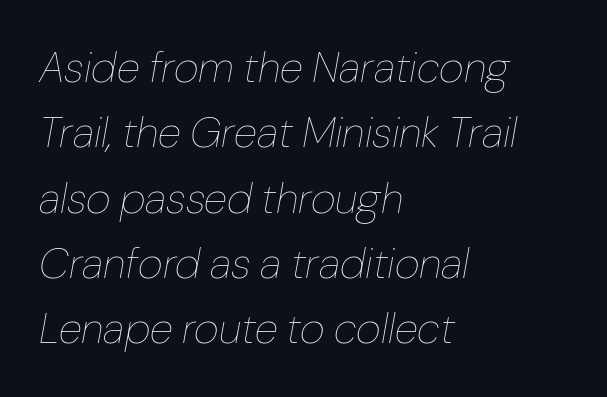
{"italic": "yes", "lean": "right", "slant_degrees": 10, "bold": "no", "weight": "thin", "width": "normal", "stroke_contrast": "low", "x_height": "medium", "monospaced": "no", "underline": "no", "align": "left", "line_spacing": "normal", "line_spacing_ratio": 1.52, "letter_spacing": "normal", "letter_spacing_em": 0.0, "glyph_px": 43}
